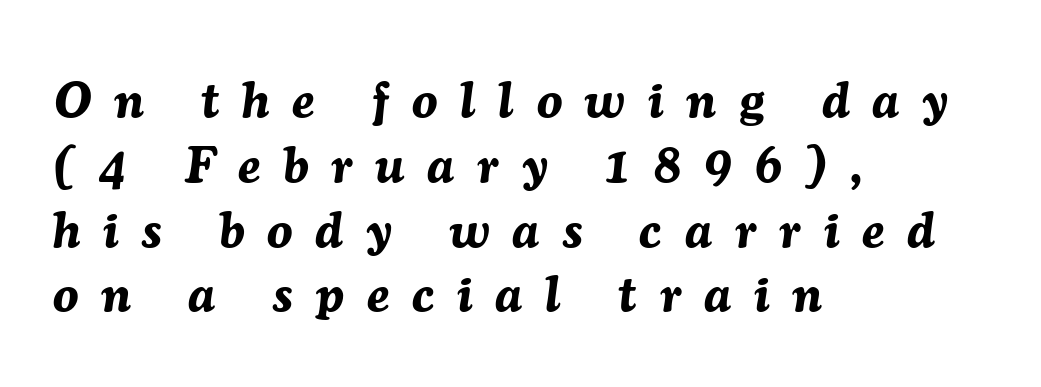
{"italic": "yes", "lean": "right", "slant_degrees": 7, "bold": "yes", "weight": "bold", "width": "normal", "stroke_contrast": "medium", "x_height": "medium", "monospaced": "no", "underline": "no", "align": "left", "line_spacing": "normal", "line_spacing_ratio": 1.27, "letter_spacing": "wide", "letter_spacing_em": 0.45, "glyph_px": 51}
